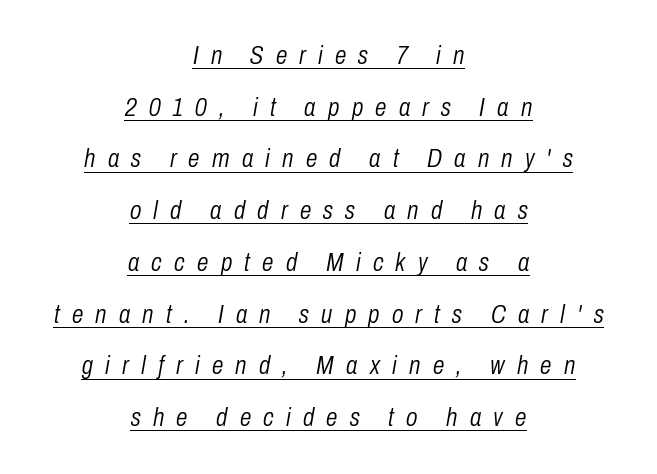
The image shows 26 px text type, italic (leaning right); set centered, loose line spacing (1.99x), unusually wide letter spacing (+0.47 em), underlined.
